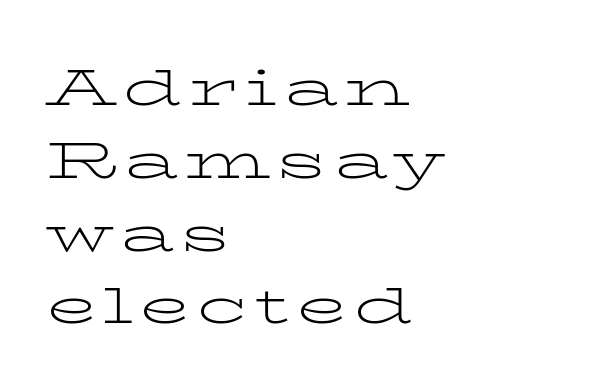
The image shows 52 px light, wide serif type, upright; set left-aligned, normal line spacing (1.4x), not underlined; low stroke contrast and a medium x-height.
